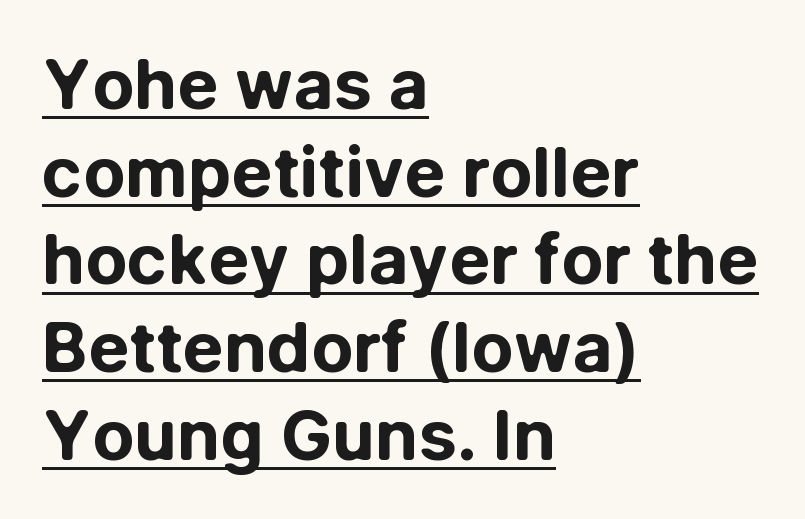
The image shows 69 px bold sans-serif type, upright; set left-aligned, normal line spacing (1.27x), normal letter spacing, underlined; low stroke contrast and a medium x-height.
